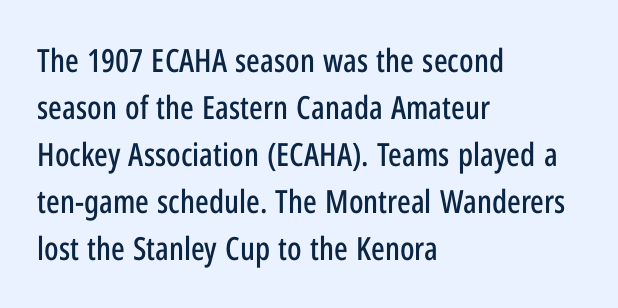
Examine the stroke ends and you'll find no serifs. The line-height multiplier appears to be the usual default. The letters advance in unequal steps, a hallmark of proportional type. Glyph-to-glyph distance matches everyday printed text. Leftover space on each line is placed entirely after the last word.
